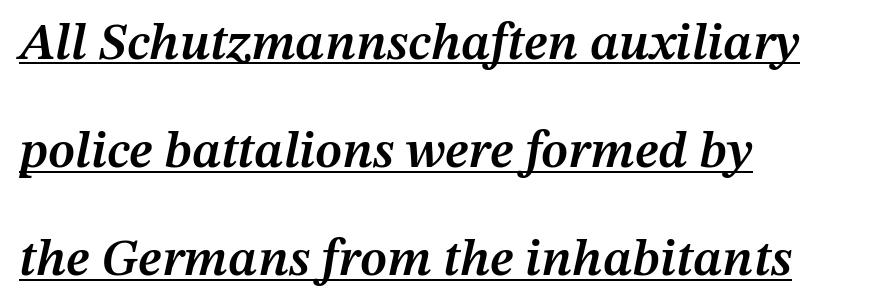
The image shows 52 px semibold type, italic (leaning right); set left-aligned, loose line spacing (2.08x), normal letter spacing, underlined; medium stroke contrast and a medium x-height.
